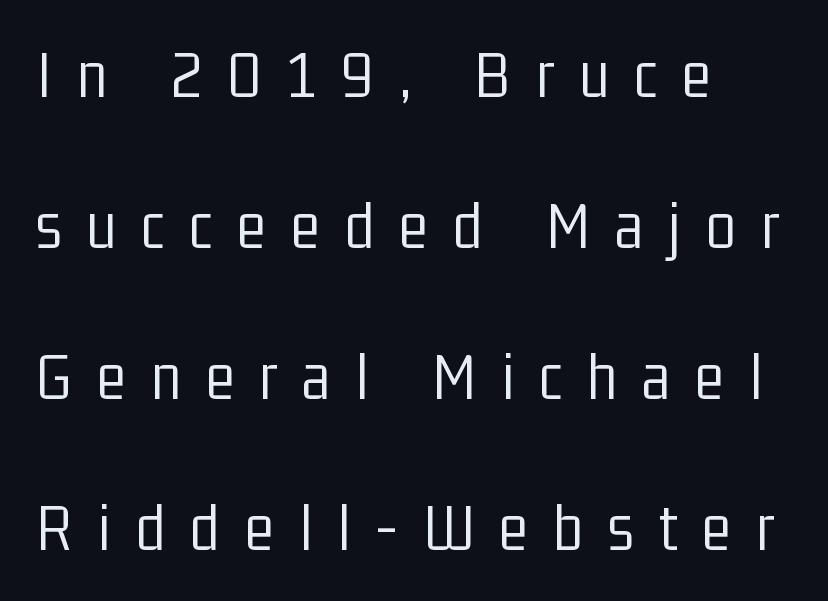
You could fit nearly another row in the gap between these rows. Unlike italic type, these characters show no tilt at all. Look at the tracking — it's clearly loosened, letters drifting apart. No word sits above an underline. Character widths vary here, with narrow letters taking less room than wide ones.
